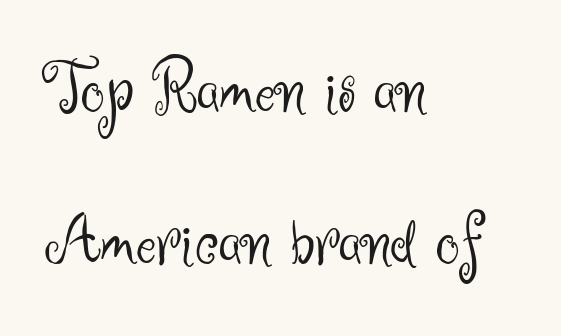
The image shows 76 px light sans-serif type, upright; set left-aligned, loose line spacing (2.0x), normal letter spacing, not underlined; medium stroke contrast and a small x-height.
